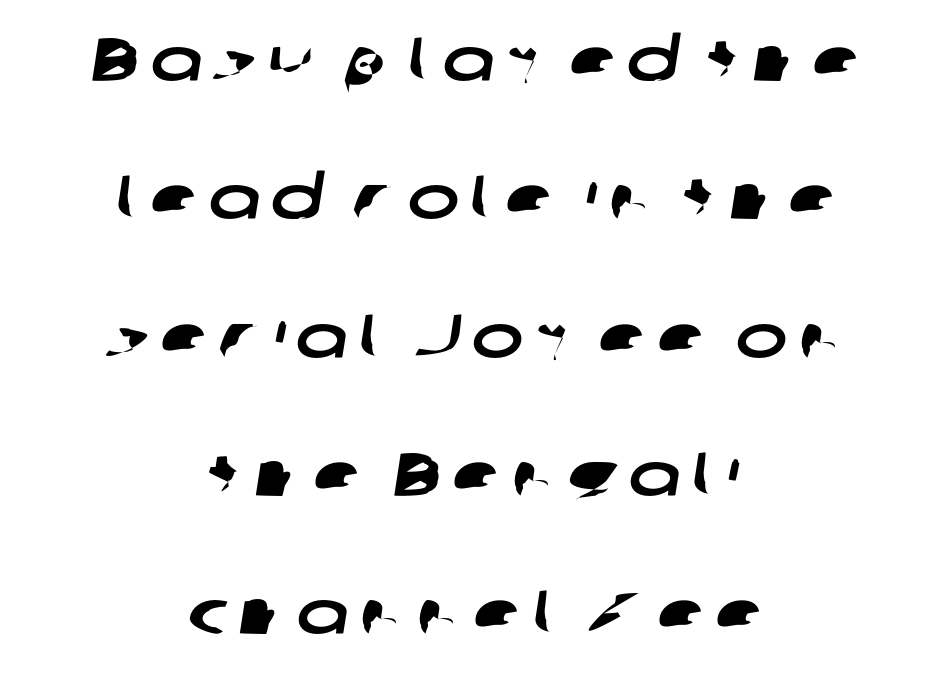
Notice how the passage keeps no hard edge, just a central spine. In terms of leading, this rendering errs on the spacious side. No word sits above an underline. The designer went with a sans here, leaving each stem footless. Character widths vary here, with narrow letters taking less room than wide ones.
